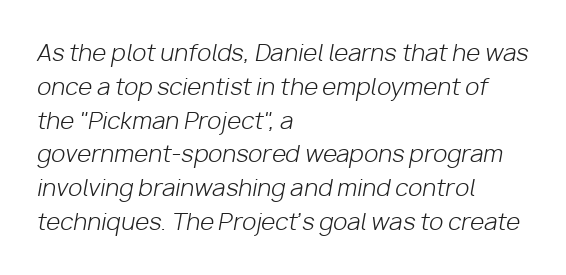
What stands out about the letter spacing? Nothing — it is the standard amount. The line-height multiplier appears to be the usual default. The rag falls on the right side of this text block. These glyphs show unthickened strokes, regular width or finer. Rule under the text: the space is simply empty.
